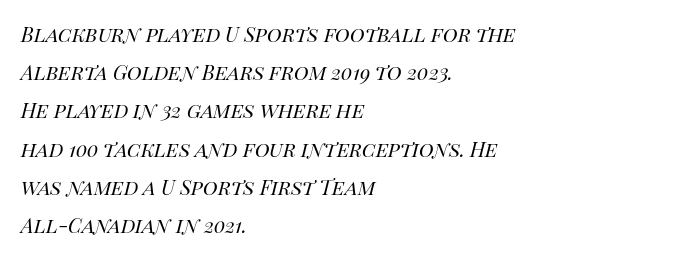
In terms of leading, this rendering sits right in the middle. Characters follow at the spacing the type designer built in. This rendering uses left alignment, leaving the right contour irregular. Underline: absent. No letter is thick-stroked: the sample isn't bold.
